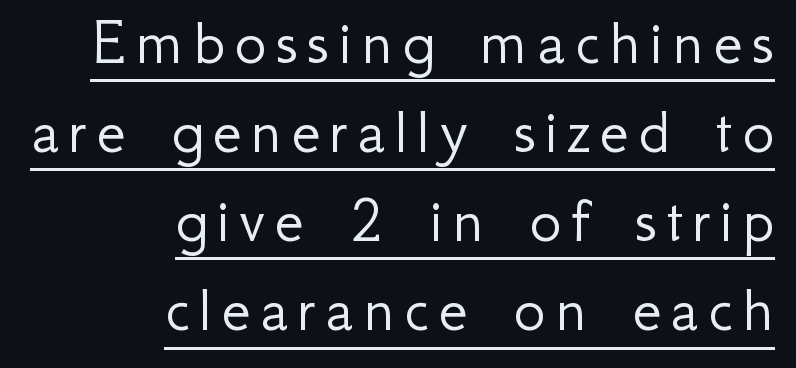
The image shows 67 px light sans-serif type, upright; set right-aligned, normal line spacing (1.33x), underlined; low stroke contrast and a small x-height.
